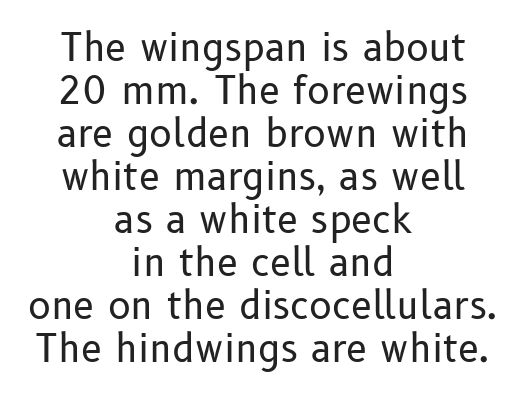
Q: Is the text bold? A: No.
Q: Is the text italic (slanted)? A: No, it is upright.
Q: Is the typeface a serif or a sans-serif typeface? A: Sans-serif.
Q: Is the text underlined? A: No.
Q: How is the paragraph aligned? A: Centered.
Q: Is the spacing between letters normal or unusually wide? A: Normal.
Q: Is the spacing between lines tight, normal or loose? A: Tight.
Q: Width (condensed, normal, or wide)? A: Normal.
Q: Stroke contrast? A: Low.
Q: x-height? A: Medium.
Q: Monospaced? A: No.
